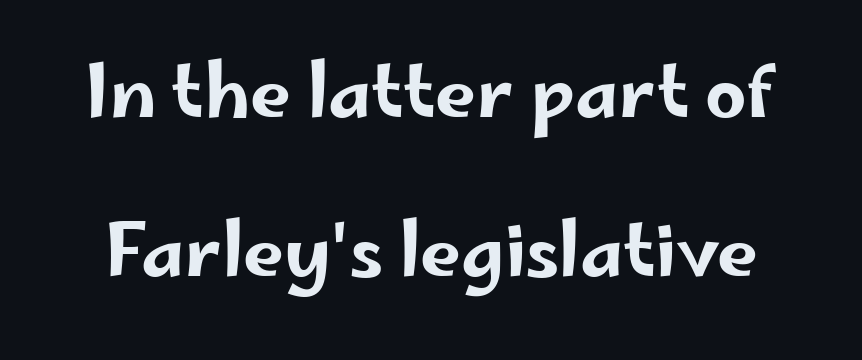
Examine the stroke ends and you'll find no serifs. Posture: vertical. Note the varied advance widths — an 'i' is clearly narrower than an 'm'. The baseline area is clear. Line spacing here is loose.
